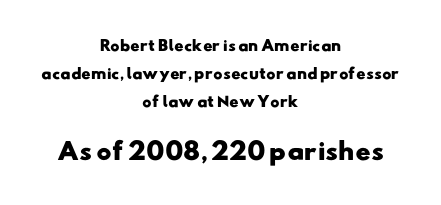
Q: Is the text bold? A: Yes.
Q: Is the text underlined? A: No.
Q: How is the paragraph aligned? A: Centered.
Q: Is the spacing between letters normal or unusually wide? A: Normal.
Q: Is the spacing between lines tight, normal or loose? A: Loose.
Q: Which block of text is set in a larger size, the first (top) or the second (bottom)? A: The second (bottom) one.
